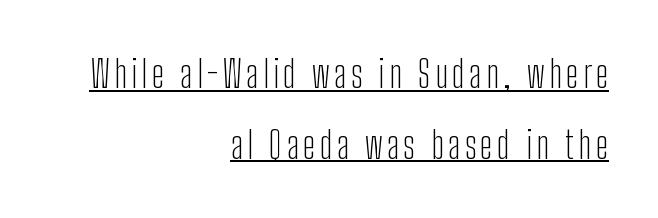
Designer's note — italics off, roman on. Summary of weight: not heavy and not bold. Do the characters align in a grid? No, the font is proportional. The string is rendered with underlining switched on. Teacher's note: observe the even right margin — that is flush-right alignment.
